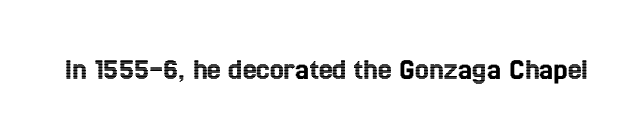
The foot of each line stays bare and open. This sample uses an upright cut, with every glyph sitting square on the baseline. Varying glyph widths throughout — classic text-font behaviour. This sample uses plain, unmodified letter spacing.
